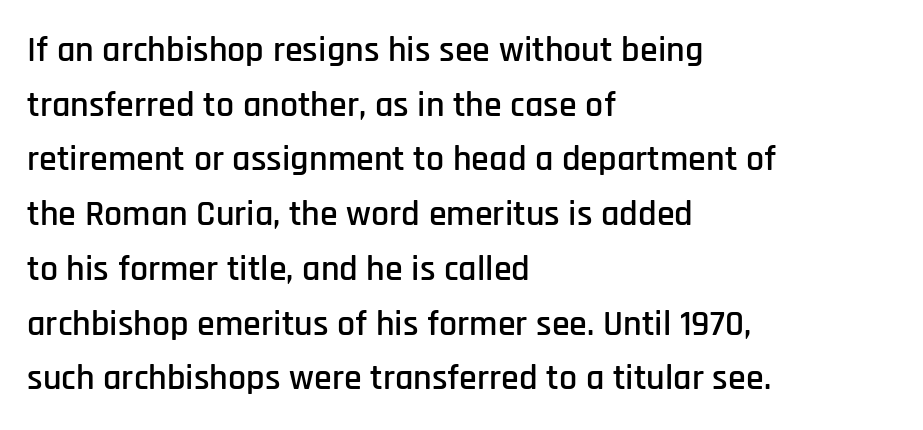
The image shows 36 px condensed sans-serif type, upright; set left-aligned, normal line spacing (1.52x), normal letter spacing, not underlined; low stroke contrast and a large x-height.
